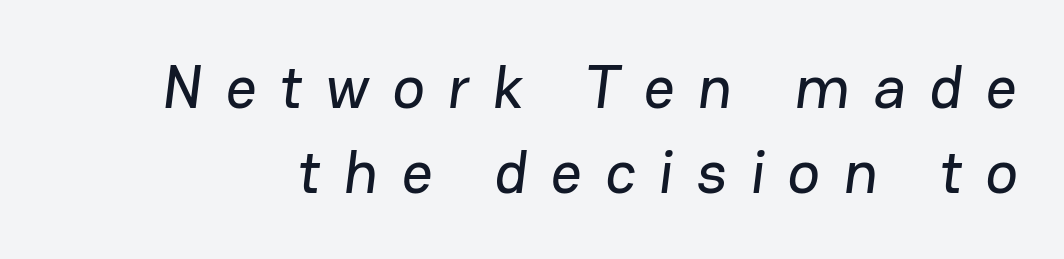
The gaps between neighbouring characters are conspicuously large. These lines are composed in type without serifs. Do the characters align in a grid? No, the font is proportional. The space beneath each line is pristine and unruled. The designer left line spacing at the default.
